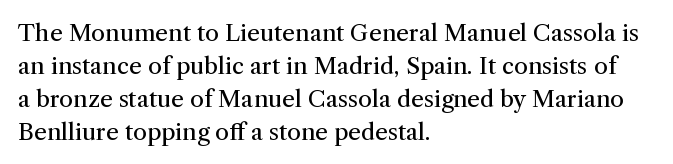
Honestly, the row spacing looks completely unremarkable. Caption: face not bold, strokes unweighted. Posture: vertical. This rendering features lettering with no underline. The setting favours the left margin, as ordinary paragraphs usually do.
